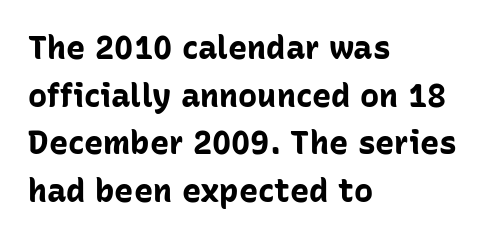
Q: Is the text bold? A: Yes.
Q: Is the text italic (slanted)? A: No, it is upright.
Q: Is the typeface a serif or a sans-serif typeface? A: Sans-serif.
Q: Is the text underlined? A: No.
Q: How is the paragraph aligned? A: Left-aligned.
Q: Is the spacing between letters normal or unusually wide? A: Normal.
Q: Is the spacing between lines tight, normal or loose? A: Normal.
Q: Width (condensed, normal, or wide)? A: Normal.
Q: Stroke contrast? A: Low.
Q: x-height? A: Medium.
Q: Monospaced? A: No.
